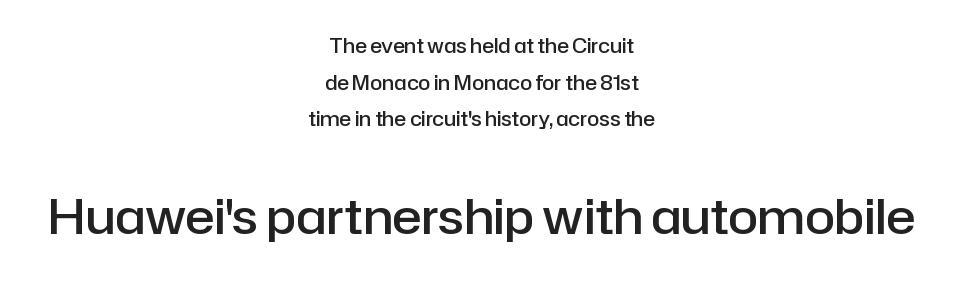
Q: Is the text bold? A: Semi-bold.
Q: Is the text italic (slanted)? A: No, it is upright.
Q: Is the typeface a serif or a sans-serif typeface? A: Sans-serif.
Q: Is the text underlined? A: No.
Q: How is the paragraph aligned? A: Centered.
Q: Is the spacing between letters normal or unusually wide? A: Normal.
Q: Which block of text is set in a larger size, the first (top) or the second (bottom)? A: The second (bottom) one.
Q: Width (condensed, normal, or wide)? A: Normal.
Q: Stroke contrast? A: Low.
Q: x-height? A: Medium.
Q: Monospaced? A: No.
